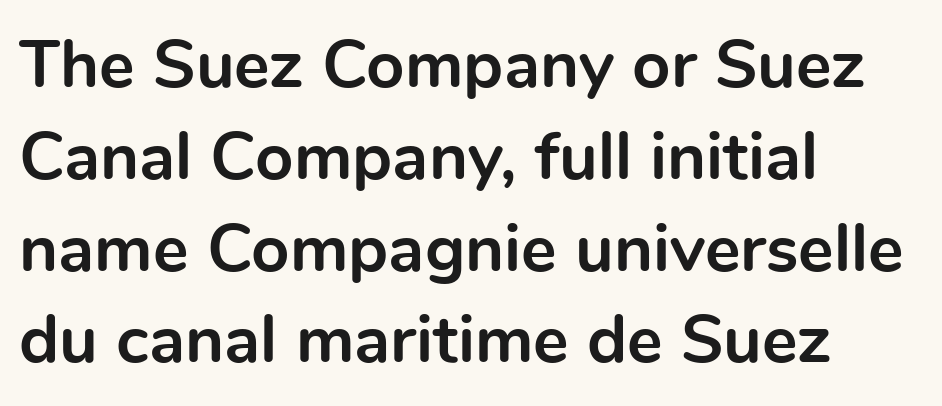
{"serif": "no", "italic": "no", "bold": "yes", "weight": "bold", "width": "normal", "x_height": "medium", "monospaced": "no", "underline": "no", "align": "left", "line_spacing": "normal", "line_spacing_ratio": 1.37, "letter_spacing": "normal", "letter_spacing_em": 0.0, "glyph_px": 67}
